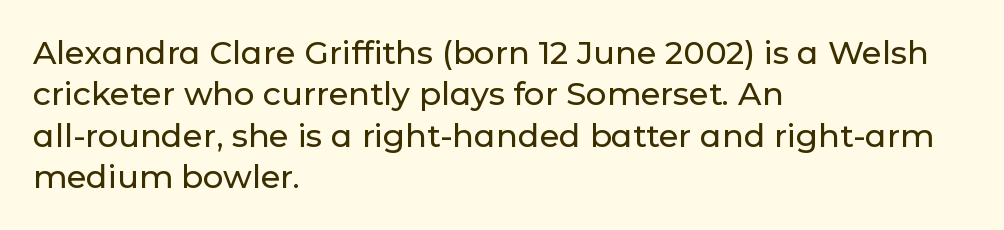
The glyphs are unaccompanied by any horizontal stroke below them. If you measured baseline to baseline, you'd find a middling distance. This sample uses an upright cut, with every glyph sitting square on the baseline. The passage is arranged the way most books set body copy — flush left. Proportional: the letters do not fall into vertical columns. Each word holds together tightly as a unit, with standard inter-letter gaps.
